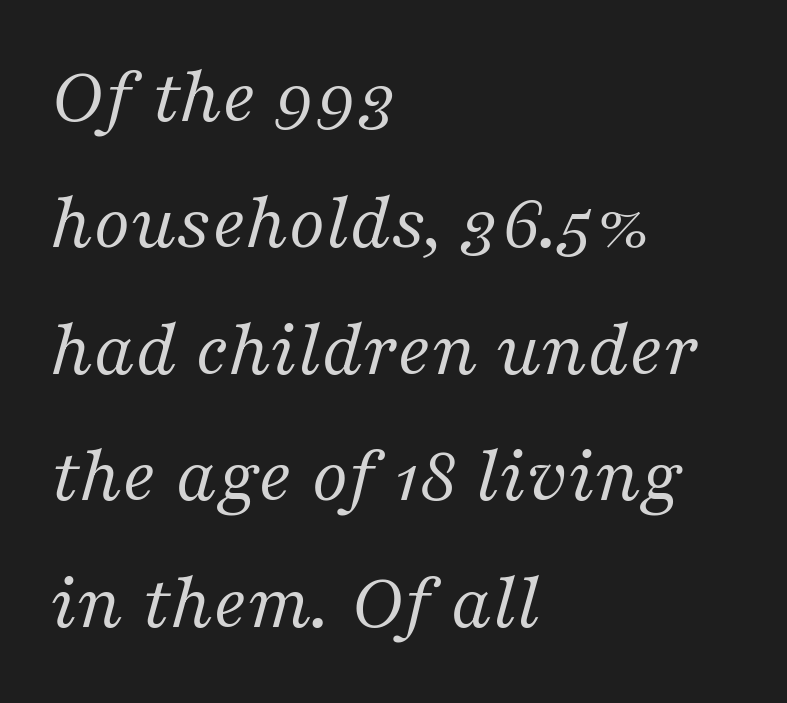
{"serif": "yes", "italic": "yes", "lean": "right", "slant_degrees": 16, "bold": "no", "weight": "regular", "width": "normal", "stroke_contrast": "medium", "x_height": "medium", "monospaced": "no", "underline": "no", "align": "left", "line_spacing": "normal", "line_spacing_ratio": 1.58, "letter_spacing": "normal", "letter_spacing_em": 0.0, "glyph_px": 80}
